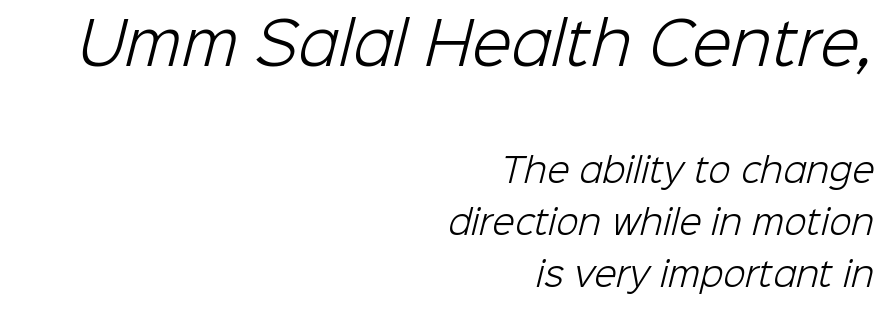
Q: Is the text bold? A: No.
Q: Is the typeface a serif or a sans-serif typeface? A: Sans-serif.
Q: Is the text underlined? A: No.
Q: How is the paragraph aligned? A: Right-aligned.
Q: Is the spacing between letters normal or unusually wide? A: Normal.
Q: Is the spacing between lines tight, normal or loose? A: Normal.
Q: Which block of text is set in a larger size, the first (top) or the second (bottom)? A: The first (top) one.
Q: Width (condensed, normal, or wide)? A: Normal.
Q: Stroke contrast? A: Low.
Q: x-height? A: Medium.
Q: Monospaced? A: No.
